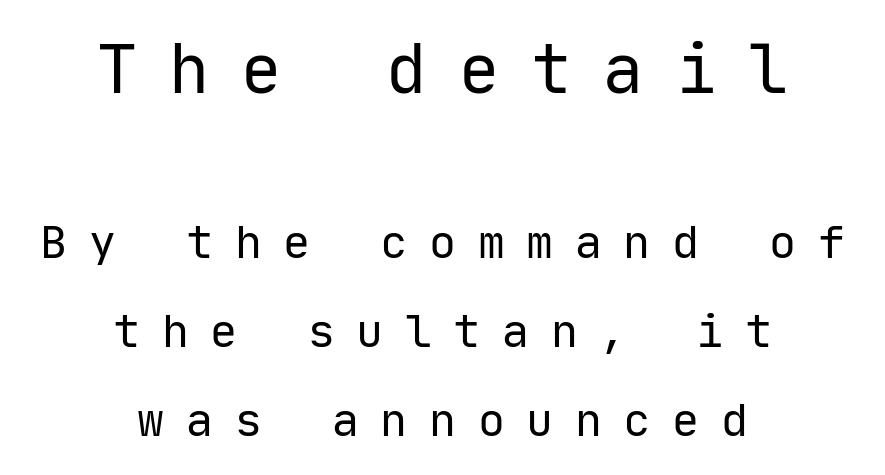
{"serif": "no", "italic": "no", "bold": "no", "weight": "regular", "width": "normal", "stroke_contrast": "low", "x_height": "medium", "monospaced": "yes", "underline": "no", "align": "center", "line_spacing": "loose", "line_spacing_ratio": 1.98, "letter_spacing": "wide", "letter_spacing_em": 0.48, "larger_block": "first", "size_ratio": 1.49, "glyph_px": 67}
